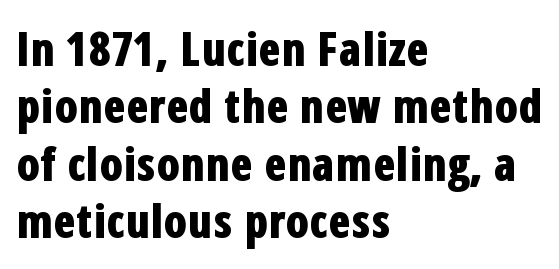
The gap between lines stays unmarked. Do the letters lean? They stand straight. Looks like regular typesetting: each glyph gets only the width it needs. The passage is arranged the way most books set body copy — flush left. Line spacing here is normal. The glyphs have the mass of a bold cut.
